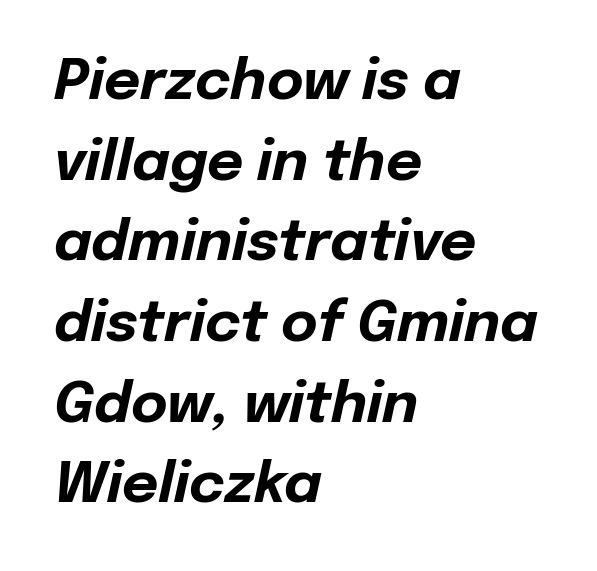
The characters look thick and weighty, a clear bold. The baseline area is clear. Does the lettering tilt? It does — this is italic. How would I describe the line gaps? Plain and ordinary.
